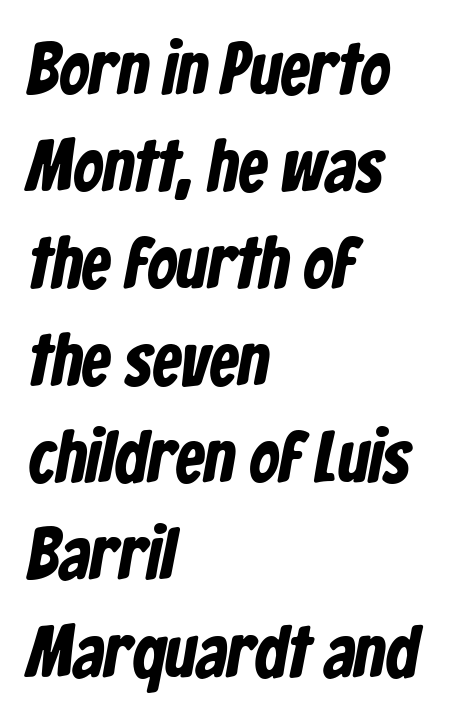
Note the varied advance widths — an 'i' is clearly narrower than an 'm'. The rendering uses a moderate line-height, typical for paragraphs. Beneath every word, the page is bare. The passage is arranged the way most books set body copy — flush left. Each word holds together tightly as a unit, with standard inter-letter gaps.
